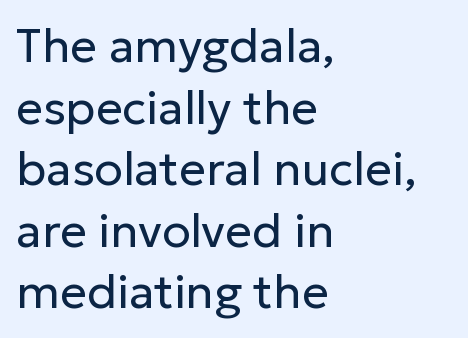
{"serif": "no", "italic": "no", "bold": "no", "weight": "regular", "width": "normal", "stroke_contrast": "low", "x_height": "medium", "monospaced": "no", "underline": "no", "align": "left", "line_spacing": "normal", "line_spacing_ratio": 1.31, "letter_spacing": "normal", "letter_spacing_em": 0.0, "glyph_px": 47}
